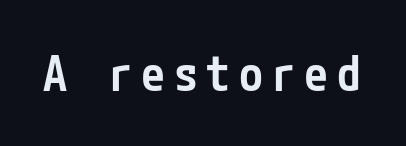
Q: Is the text bold? A: Semi-bold.
Q: Is the text italic (slanted)? A: No, it is upright.
Q: Is the typeface a serif or a sans-serif typeface? A: Sans-serif.
Q: Is the text underlined? A: No.
Q: Width (condensed, normal, or wide)? A: Condensed.
Q: Stroke contrast? A: Low.
Q: x-height? A: Medium.
